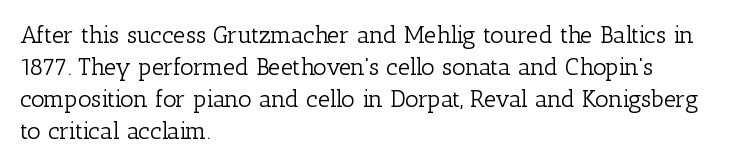
{"italic": "no", "bold": "no", "underline": "no", "align": "left", "line_spacing": "normal", "line_spacing_ratio": 1.34, "letter_spacing": "normal", "letter_spacing_em": 0.0, "glyph_px": 24}
